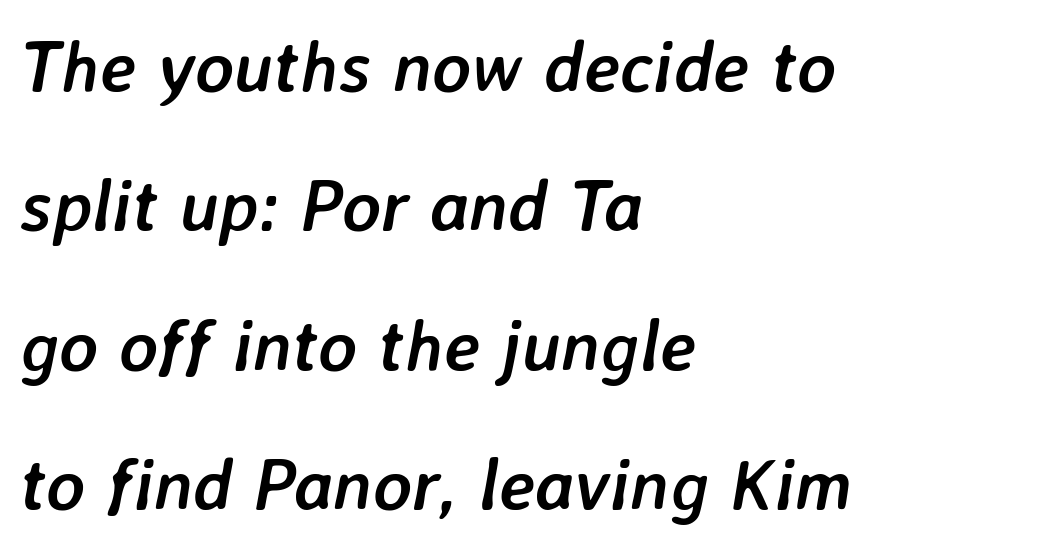
Q: Is the text bold? A: Yes.
Q: Is the text italic (slanted)? A: Yes, it leans right by about 7 degrees.
Q: Is the text underlined? A: No.
Q: How is the paragraph aligned? A: Left-aligned.
Q: Is the spacing between letters normal or unusually wide? A: Normal.
Q: Is the spacing between lines tight, normal or loose? A: Loose.
Q: Width (condensed, normal, or wide)? A: Normal.
Q: Stroke contrast? A: Low.
Q: x-height? A: Medium.
Q: Monospaced? A: No.
